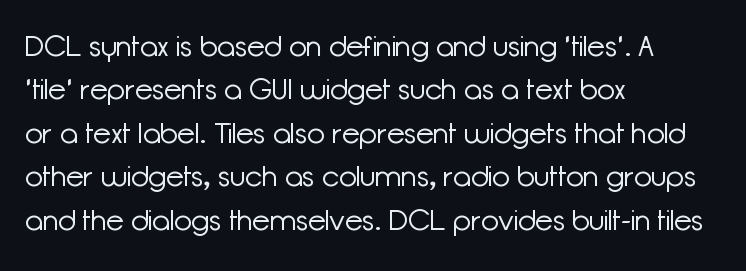
These glyphs show unthickened strokes, regular width or finer. Check where the strokes stop: nothing finishes them off — pure sans. Is this a fixed-width face? No — the glyphs have proportional, varying widths. Horizontally, the lines are justified to the leading edge only. Descenders are the only things crossing below the line.
